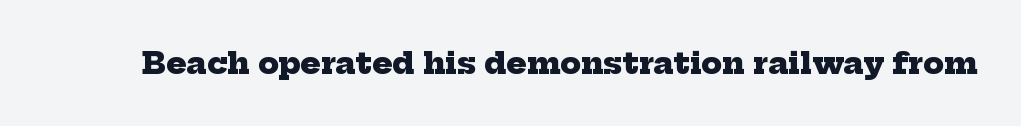
{"serif": "yes", "bold": "yes", "weight": "heavy", "width": "normal", "stroke_contrast": "low", "x_height": "medium", "monospaced": "no", "underline": "no", "letter_spacing": "normal", "letter_spacing_em": 0.0, "glyph_px": 30}
